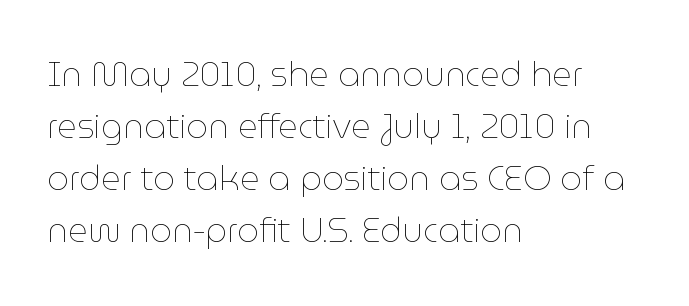
{"italic": "no", "bold": "no", "weight": "thin", "width": "normal", "stroke_contrast": "low", "x_height": "medium", "monospaced": "no", "underline": "no", "align": "left", "line_spacing": "normal", "line_spacing_ratio": 1.53, "letter_spacing": "normal", "letter_spacing_em": 0.0, "glyph_px": 34}
